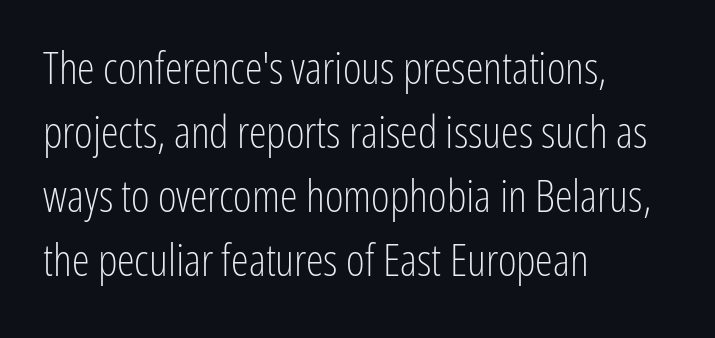
The image shows 45 px light, condensed sans-serif type, upright; set left-aligned, normal line spacing (1.42x), normal letter spacing, not underlined; low stroke contrast and a medium x-height.
